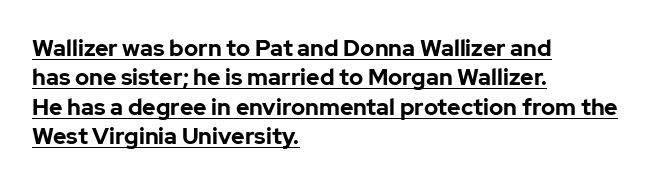
{"italic": "no", "bold": "yes", "underline": "yes", "align": "left", "line_spacing": "normal", "line_spacing_ratio": 1.28, "letter_spacing": "normal", "letter_spacing_em": 0.0, "glyph_px": 23}
